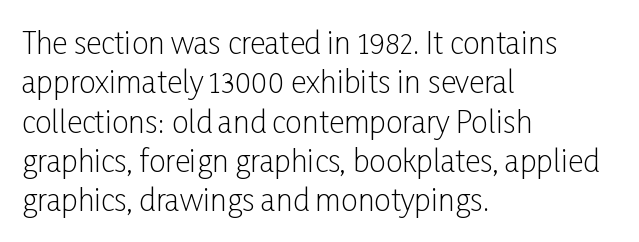
The image shows 30 px light, condensed sans-serif type, upright; set left-aligned, normal line spacing (1.31x), normal letter spacing, not underlined; low stroke contrast and a medium x-height.
